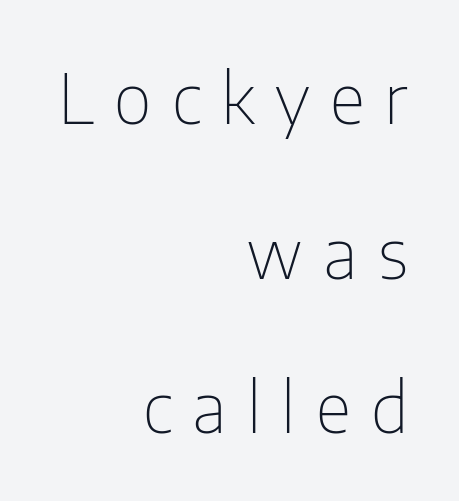
The image shows 70 px thin, condensed sans-serif type, upright; set right-aligned, loose line spacing (2.21x), unusually wide letter spacing (+0.29 em), not underlined; low stroke contrast and a medium x-height.
